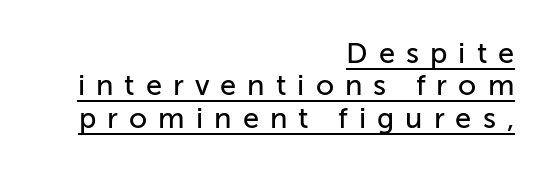
{"serif": "no", "italic": "no", "width": "normal", "stroke_contrast": "low", "x_height": "medium", "monospaced": "no", "underline": "yes", "align": "right", "line_spacing": "tight", "line_spacing_ratio": 1.12, "letter_spacing": "wide", "letter_spacing_em": 0.38, "glyph_px": 29}
